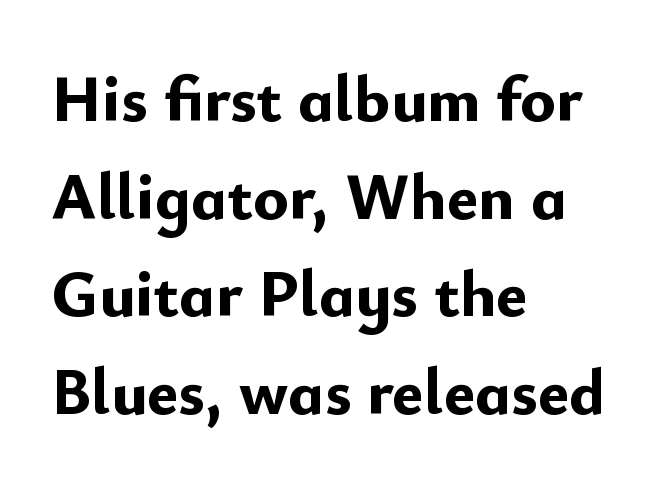
{"serif": "no", "italic": "no", "bold": "yes", "weight": "bold", "width": "normal", "stroke_contrast": "low", "x_height": "small", "monospaced": "no", "underline": "no", "align": "left", "line_spacing": "normal", "line_spacing_ratio": 1.48, "letter_spacing": "normal", "letter_spacing_em": 0.0, "glyph_px": 66}
